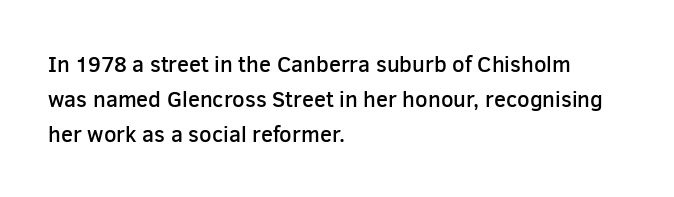
The image shows 22 px text type, upright; set left-aligned, normal line spacing (1.58x), normal letter spacing, not underlined.
